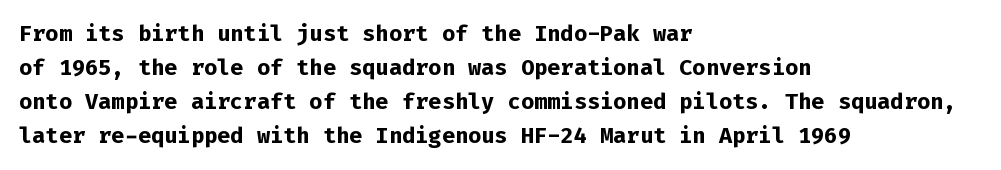
The lettering holds an erect, upright posture throughout. No word sits above an underline. Thick stems and heavy bowls — unmistakably bold. How are the letters spaced? Ordinarily, with no added tracking. Line beginnings align vertically; line endings do not.
